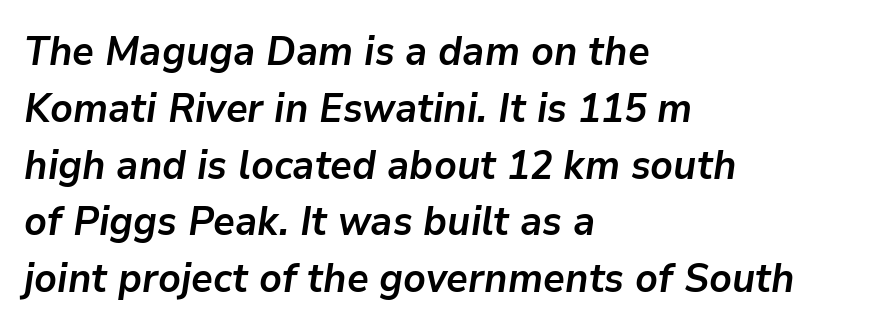
{"italic": "yes", "lean": "right", "slant_degrees": 9, "bold": "yes", "weight": "semibold", "width": "normal", "stroke_contrast": "low", "x_height": "medium", "monospaced": "no", "underline": "no", "align": "left", "line_spacing": "normal", "line_spacing_ratio": 1.42, "letter_spacing": "normal", "letter_spacing_em": 0.0, "glyph_px": 40}
